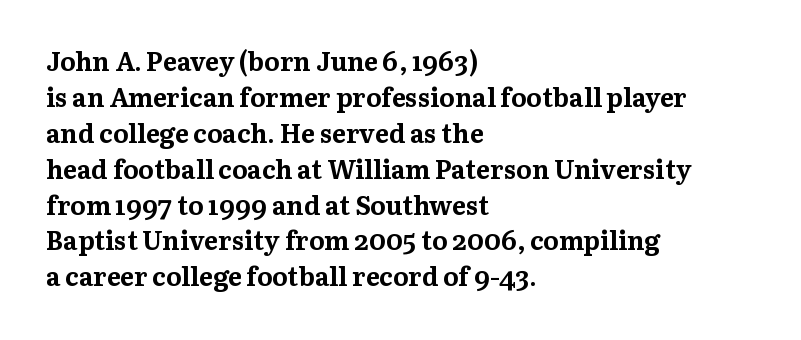
The image shows 26 px bold type, upright; set left-aligned, normal line spacing (1.38x), normal letter spacing, not underlined.
